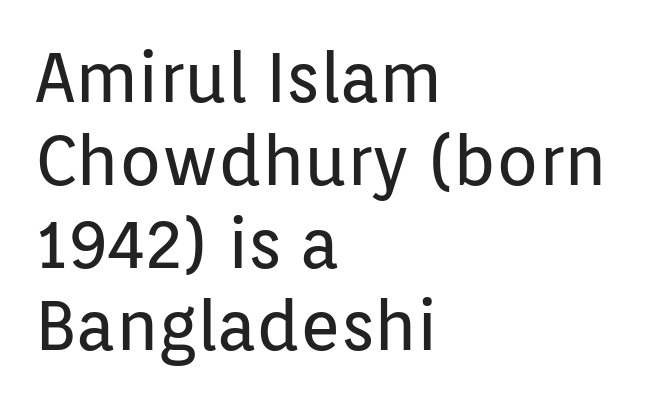
The image shows 69 px regular-weight sans-serif type, upright; set left-aligned, line spacing 1.2x, normal letter spacing, not underlined; low stroke contrast and a medium x-height.
